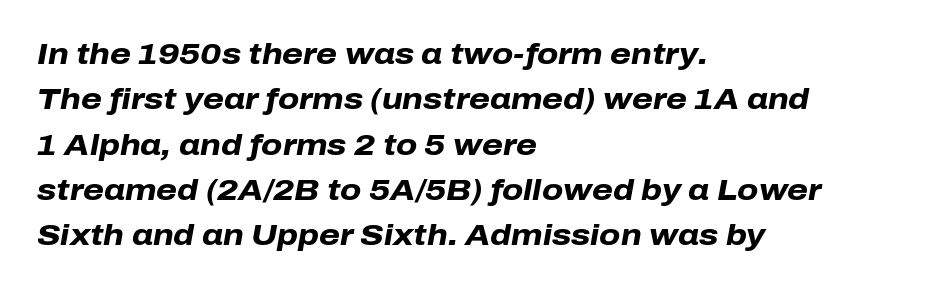
{"italic": "yes", "lean": "right", "slant_degrees": 10, "bold": "yes", "weight": "heavy", "width": "normal", "stroke_contrast": "low", "x_height": "medium", "monospaced": "no", "underline": "no", "align": "left", "line_spacing": "normal", "line_spacing_ratio": 1.51, "letter_spacing": "normal", "letter_spacing_em": 0.0, "glyph_px": 30}
